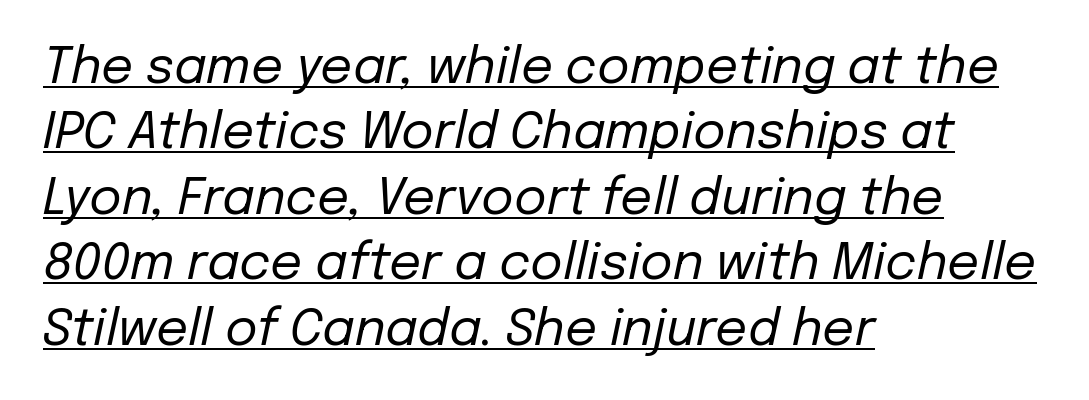
{"italic": "yes", "lean": "right", "slant_degrees": 12, "bold": "no", "weight": "regular", "width": "normal", "stroke_contrast": "low", "x_height": "medium", "monospaced": "no", "underline": "yes", "align": "left", "line_spacing": "normal", "line_spacing_ratio": 1.31, "letter_spacing": "normal", "letter_spacing_em": 0.0, "glyph_px": 50}
